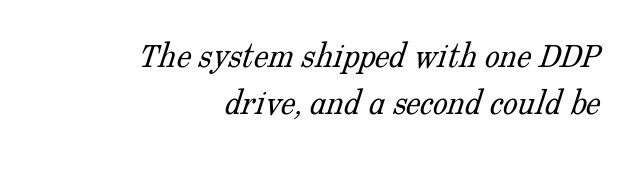
Q: Is the text bold? A: No.
Q: Is the typeface a serif or a sans-serif typeface? A: Serif.
Q: Is the text underlined? A: No.
Q: How is the paragraph aligned? A: Right-aligned.
Q: Is the spacing between letters normal or unusually wide? A: Normal.
Q: Is the spacing between lines tight, normal or loose? A: Normal.
Q: Width (condensed, normal, or wide)? A: Normal.
Q: Stroke contrast? A: Low.
Q: x-height? A: Medium.
Q: Monospaced? A: No.
